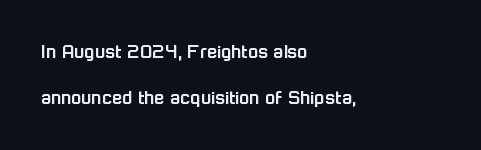
{"italic": "no", "underline": "no", "align": "left", "line_spacing": "loose", "line_spacing_ratio": 2.17, "letter_spacing": "normal", "letter_spacing_em": 0.0, "glyph_px": 21}
